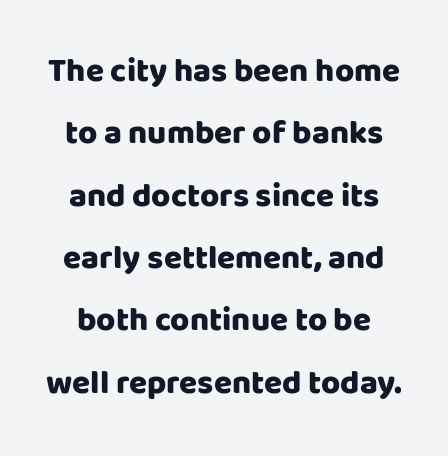
Q: Is the text bold? A: Yes.
Q: Is the text italic (slanted)? A: No, it is upright.
Q: Is the typeface a serif or a sans-serif typeface? A: Sans-serif.
Q: Is the text underlined? A: No.
Q: Is the spacing between letters normal or unusually wide? A: Normal.
Q: Width (condensed, normal, or wide)? A: Normal.
Q: Stroke contrast? A: Low.
Q: x-height? A: Large.
Q: Monospaced? A: No.
